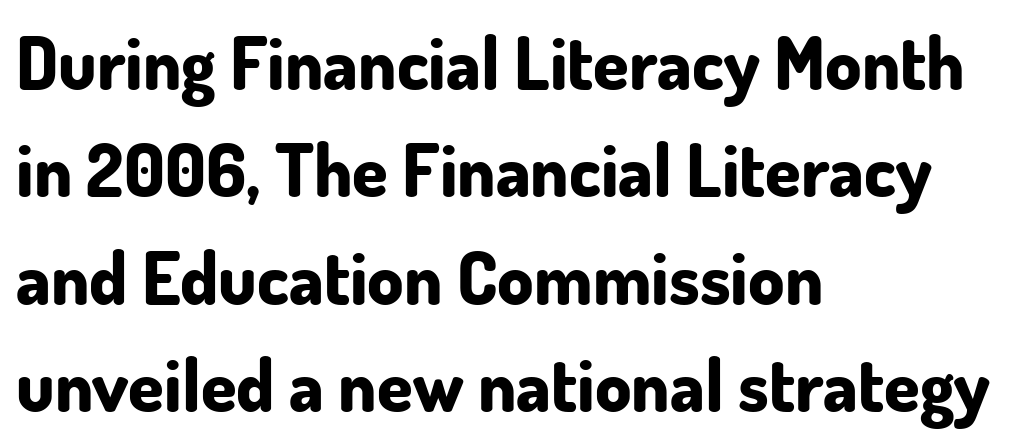
Q: Is the text bold? A: Yes.
Q: Is the text italic (slanted)? A: No, it is upright.
Q: Is the typeface a serif or a sans-serif typeface? A: Sans-serif.
Q: Is the text underlined? A: No.
Q: How is the paragraph aligned? A: Left-aligned.
Q: Is the spacing between letters normal or unusually wide? A: Normal.
Q: Is the spacing between lines tight, normal or loose? A: Normal.
Q: Width (condensed, normal, or wide)? A: Normal.
Q: Stroke contrast? A: Low.
Q: x-height? A: Small.
Q: Monospaced? A: No.
